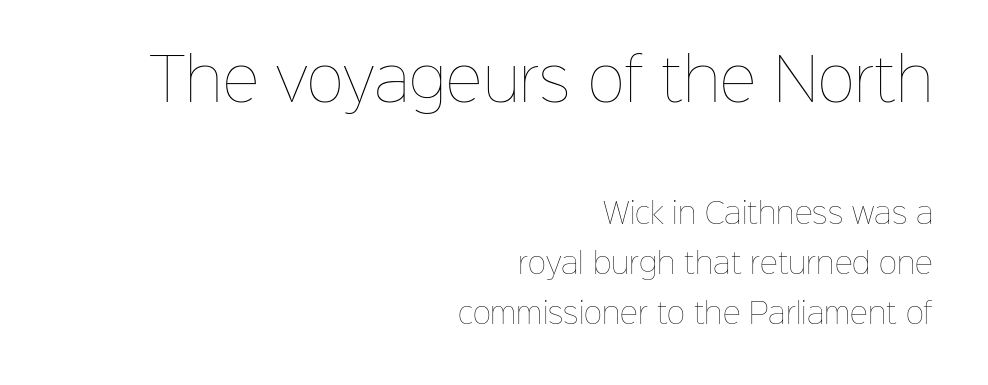
The letters sit at their default tracking, neither squeezed nor spread. Varying glyph widths throughout — classic text-font behaviour. A student would call this right alignment; a typographer would say flush right, rag left. A typesetter would mark this as roman, not italic. The block sitting higher on the canvas is the one with enlarged characters. Any mark beneath the type? The region is blank.
